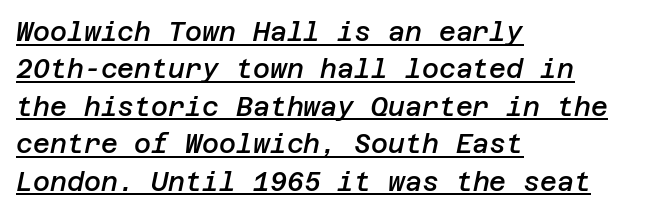
Q: Is the text bold? A: Semi-bold.
Q: Is the text italic (slanted)? A: Yes, it leans right by about 12 degrees.
Q: Is the text underlined? A: Yes.
Q: How is the paragraph aligned? A: Left-aligned.
Q: Is the spacing between letters normal or unusually wide? A: Normal.
Q: Is the spacing between lines tight, normal or loose? A: Normal.
